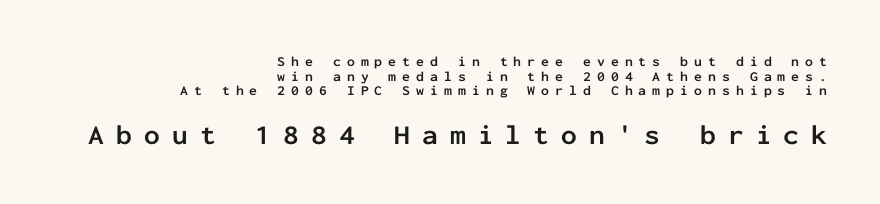
The image shows 28 px semibold sans-serif type, upright, monospaced; set right-aligned, tight line spacing (1.05x), unusually wide letter spacing (+0.43 em), not underlined; the second (bottom) block is 2.0x larger; low stroke contrast and a medium x-height.
